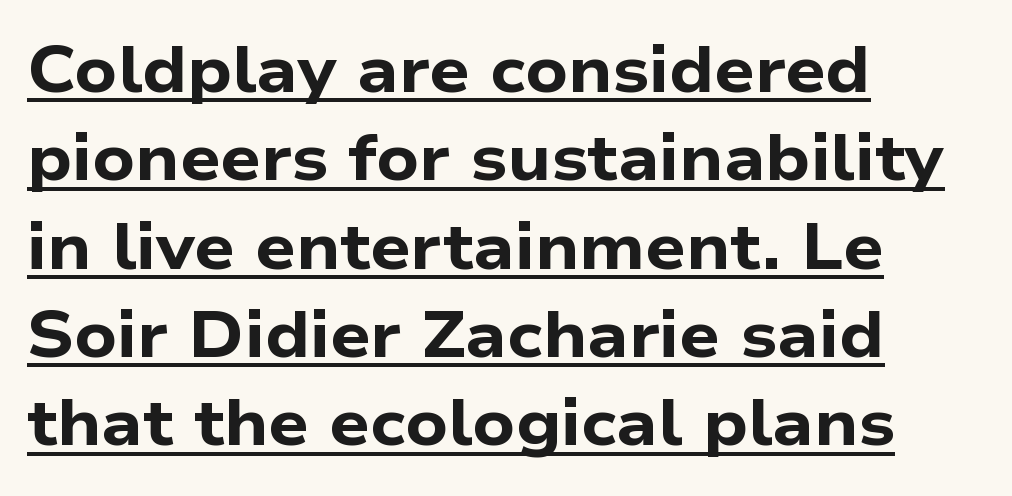
Q: Is the text bold? A: Yes.
Q: Is the typeface a serif or a sans-serif typeface? A: Sans-serif.
Q: Is the text underlined? A: Yes.
Q: How is the paragraph aligned? A: Left-aligned.
Q: Is the spacing between letters normal or unusually wide? A: Normal.
Q: Is the spacing between lines tight, normal or loose? A: Normal.
Q: Width (condensed, normal, or wide)? A: Wide.
Q: Stroke contrast? A: Low.
Q: x-height? A: Medium.
Q: Monospaced? A: No.
